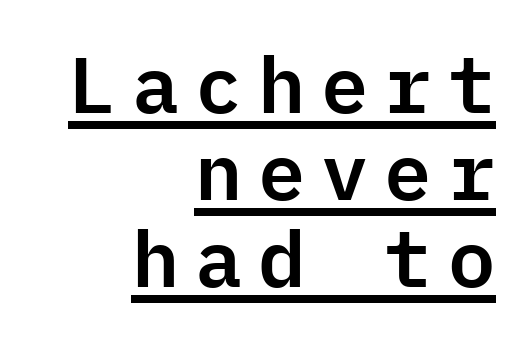
{"serif": "no", "italic": "no", "width": "normal", "stroke_contrast": "low", "x_height": "medium", "monospaced": "yes", "underline": "yes", "align": "right", "line_spacing": "tight", "line_spacing_ratio": 1.1, "letter_spacing": "wide", "letter_spacing_em": 0.2, "glyph_px": 79}
